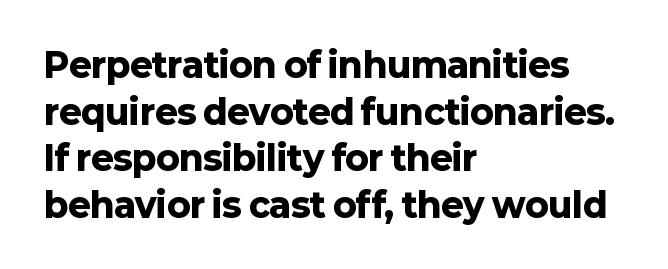
{"serif": "no", "italic": "no", "bold": "yes", "weight": "heavy", "width": "normal", "stroke_contrast": "low", "x_height": "medium", "monospaced": "no", "underline": "no", "align": "left", "line_spacing": "normal", "line_spacing_ratio": 1.37, "letter_spacing": "normal", "letter_spacing_em": 0.0, "glyph_px": 34}
